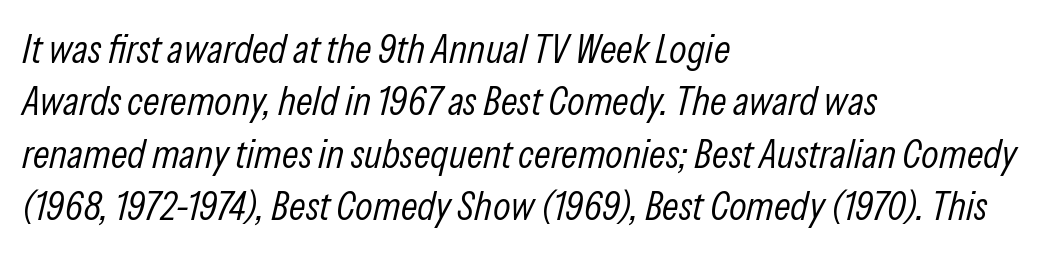
The image shows 41 px light, condensed type, italic (leaning right); set left-aligned, normal line spacing (1.28x), normal letter spacing, not underlined; low stroke contrast and a medium x-height.
